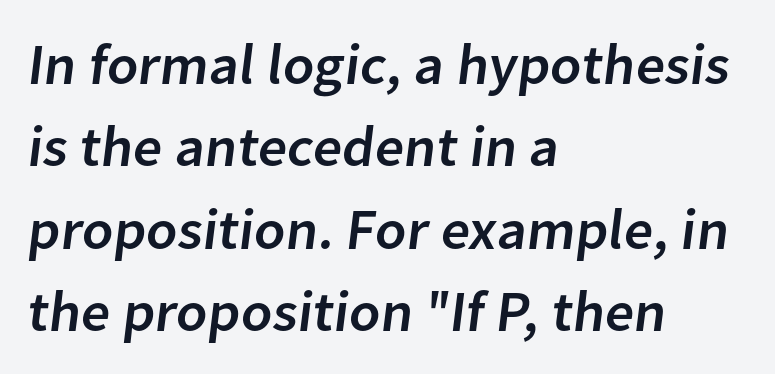
The image shows 58 px sans-serif type; set left-aligned, normal line spacing (1.42x), normal letter spacing, not underlined; low stroke contrast and a medium x-height.
